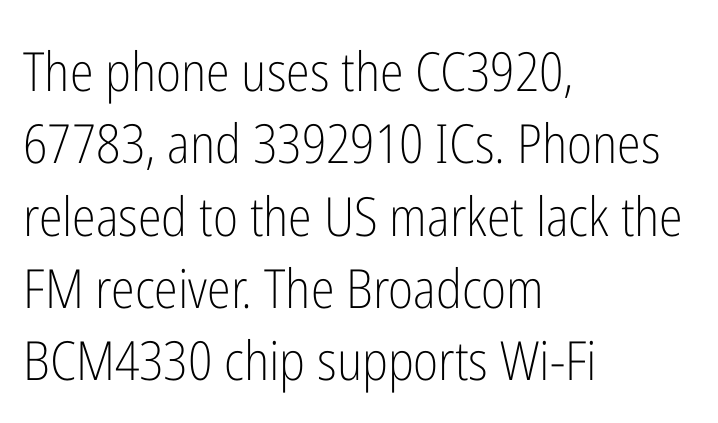
Q: Is the text bold? A: No.
Q: Is the text italic (slanted)? A: No, it is upright.
Q: Is the typeface a serif or a sans-serif typeface? A: Sans-serif.
Q: Is the text underlined? A: No.
Q: How is the paragraph aligned? A: Left-aligned.
Q: Is the spacing between letters normal or unusually wide? A: Normal.
Q: Is the spacing between lines tight, normal or loose? A: Normal.
Q: Width (condensed, normal, or wide)? A: Condensed.
Q: Stroke contrast? A: Low.
Q: x-height? A: Medium.
Q: Monospaced? A: No.
